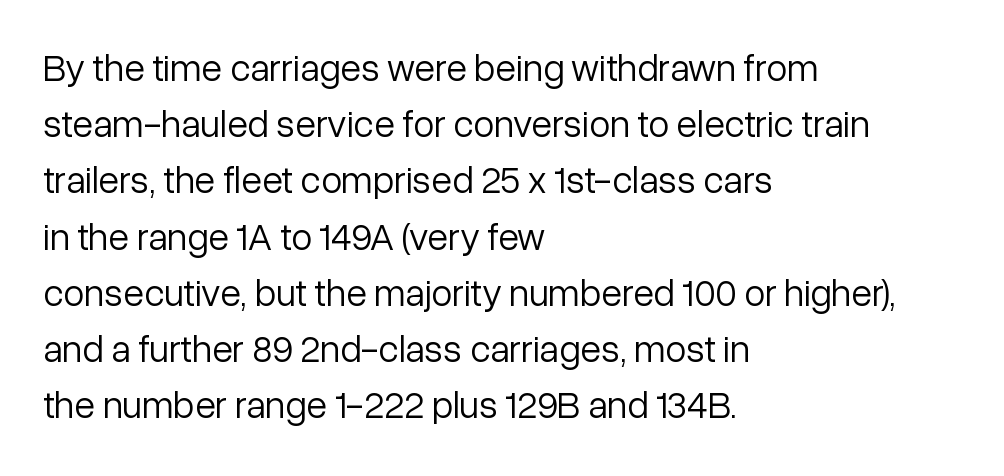
Bold? No — there's no thickening of the strokes. A typesetter would call this proportional, since set widths differ per character. Unmarked baselines from the first word to the last. Line spacing here is normal. Every character sits straight up, as roman type does. The rag falls on the right side of this text block.
